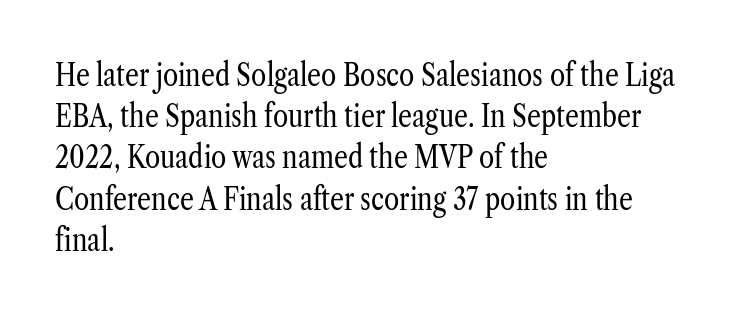
The image shows 31 px regular-weight, condensed serif type, upright; set left-aligned, normal line spacing (1.33x), normal letter spacing, not underlined; low stroke contrast and a medium x-height.
